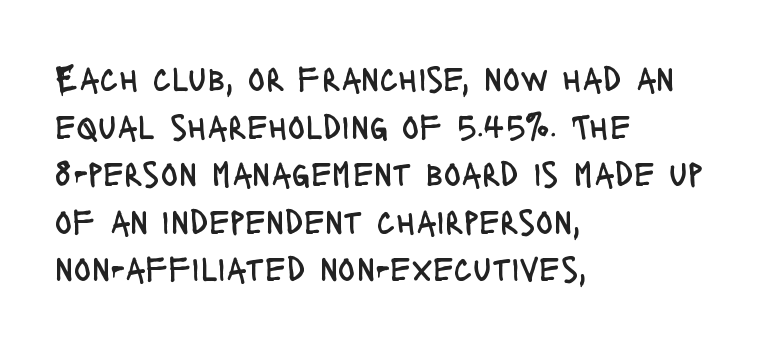
Compared with typical paragraphs, the rows here are spaced about the same. The lettering stays uniformly vertical, giving the passage a roman look. You can tell from the bare stems that sans-serif type was used. These glyphs show unthickened strokes, regular width or finer.
